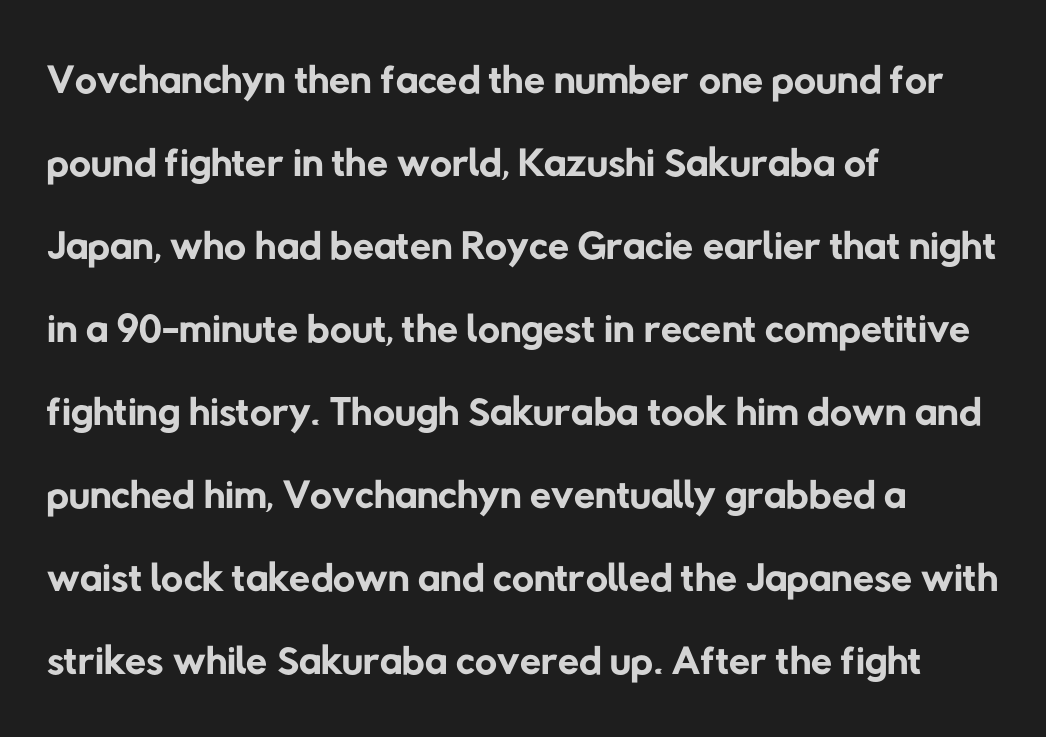
The passage shown has conventional tracking throughout. If you measured baseline to baseline, you'd find a middling distance. These lines stack with their left ends in a neat column. Serif or sans? Sans — the stroke terminals are bare. Weight: in the light-to-regular range.
